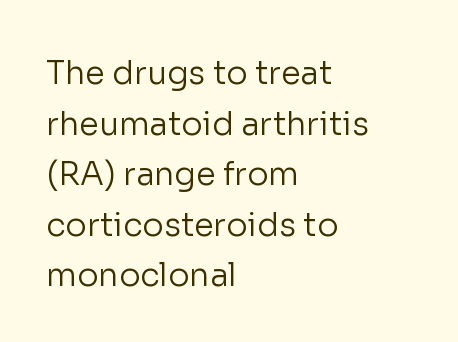
{"serif": "no", "italic": "no", "bold": "no", "weight": "regular", "width": "normal", "stroke_contrast": "low", "x_height": "medium", "monospaced": "no", "underline": "no", "align": "left", "line_spacing": "normal", "line_spacing_ratio": 1.58, "letter_spacing": "normal", "letter_spacing_em": 0.0, "glyph_px": 32}
